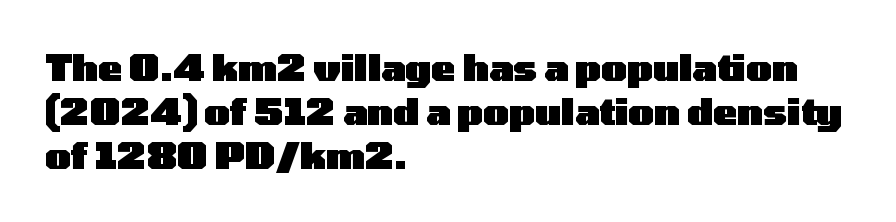
The image shows 36 px heavy, wide sans-serif type, upright; set left-aligned, line spacing 1.22x, normal letter spacing, not underlined; low stroke contrast and a medium x-height.
